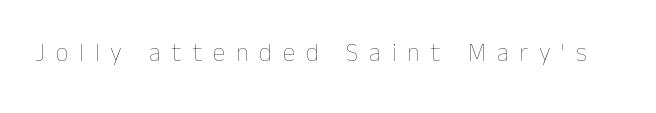
The image shows 25 px text type, upright; set unusually wide letter spacing (+0.43 em), not underlined.
